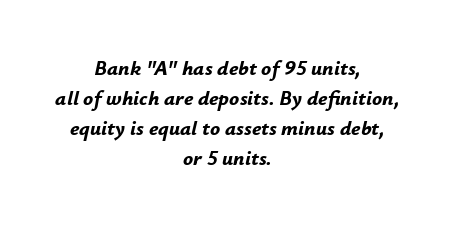
Q: Is the text bold? A: Yes.
Q: Is the text italic (slanted)? A: Yes, it leans right by about 12 degrees.
Q: Is the text underlined? A: No.
Q: How is the paragraph aligned? A: Centered.
Q: Is the spacing between letters normal or unusually wide? A: Normal.
Q: Is the spacing between lines tight, normal or loose? A: Normal.
